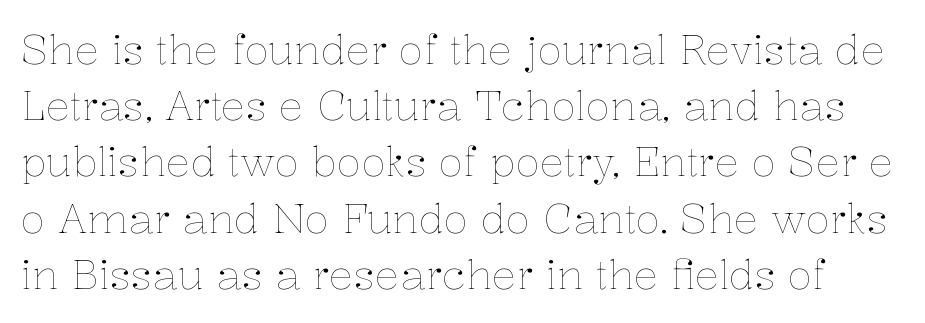
The image shows 41 px thin type, upright; set normal line spacing (1.37x), normal letter spacing, not underlined; low stroke contrast and a medium x-height.
